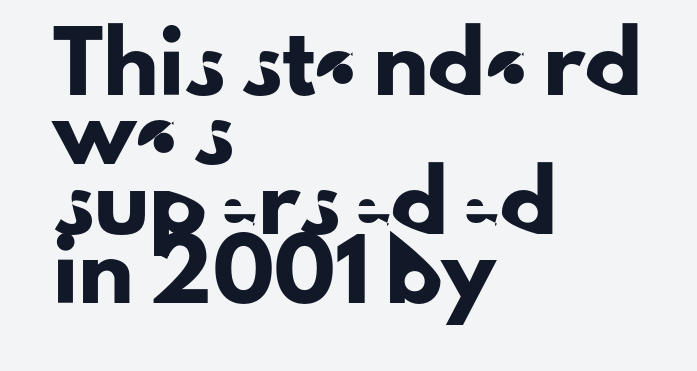
The image shows 56 px sans-serif type, upright; set left-aligned, line spacing 1.24x, normal letter spacing, not underlined; low stroke contrast and a small x-height.
